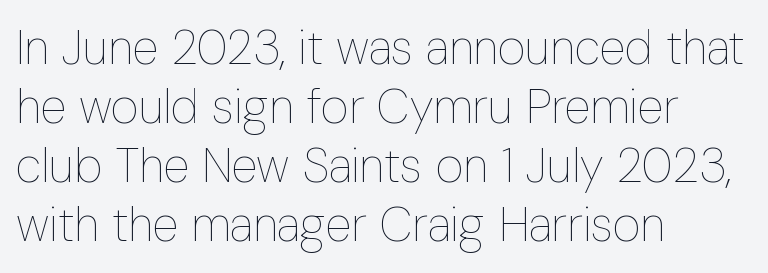
The passage shown is typed in a proportional face where columns would drift. This sample uses plain, unmodified letter spacing. Ascenders rise straight up at ninety degrees. The font is comparable to plain body text, perhaps lighter. Descenders are the only things crossing below the line.
